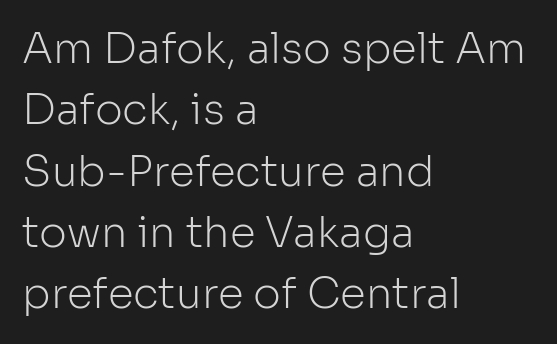
No italicization has been applied; the sample stays upright. Are there feet on the stems? There aren't — it's a sans. The rows are spaced the way most documents space them. This sample is left-justified, so line endings fall wherever the words run out. Descender tails drop into unmarked territory.
